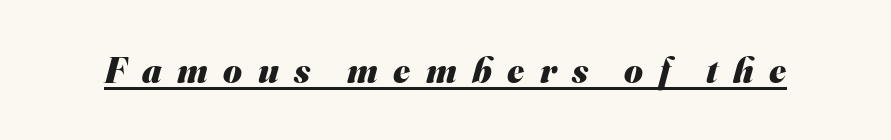
{"serif": "no", "bold": "yes", "weight": "heavy", "width": "normal", "stroke_contrast": "medium", "x_height": "small", "monospaced": "no", "underline": "yes", "letter_spacing": "wide", "letter_spacing_em": 0.43, "glyph_px": 36}
